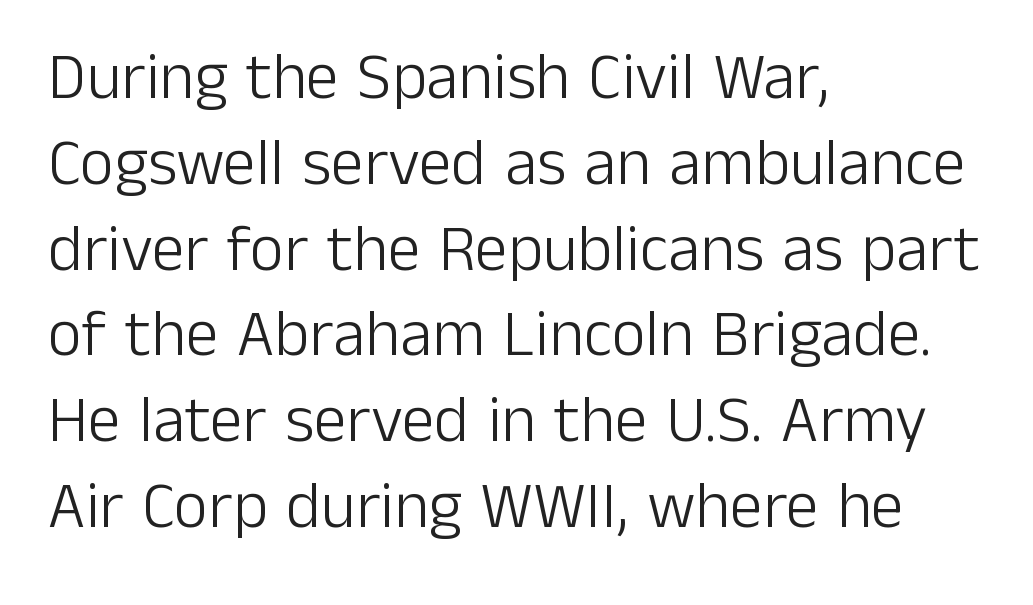
The image shows 66 px light sans-serif type, upright; set left-aligned, normal line spacing (1.3x), normal letter spacing, not underlined; low stroke contrast and a medium x-height.
